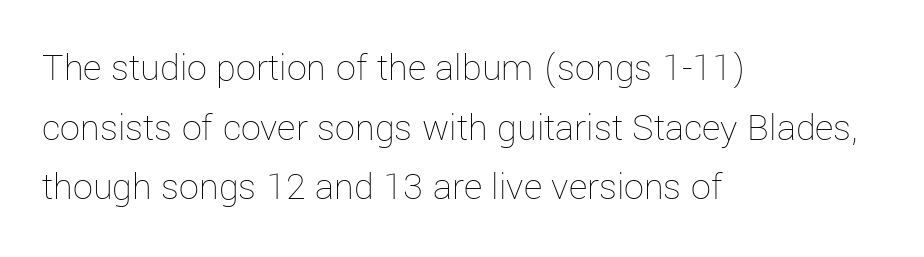
Q: Is the text bold? A: No.
Q: Is the text italic (slanted)? A: No, it is upright.
Q: Is the text underlined? A: No.
Q: How is the paragraph aligned? A: Left-aligned.
Q: Is the spacing between letters normal or unusually wide? A: Normal.
Q: Is the spacing between lines tight, normal or loose? A: Normal.
Q: Width (condensed, normal, or wide)? A: Normal.
Q: Stroke contrast? A: Low.
Q: x-height? A: Medium.
Q: Monospaced? A: No.
